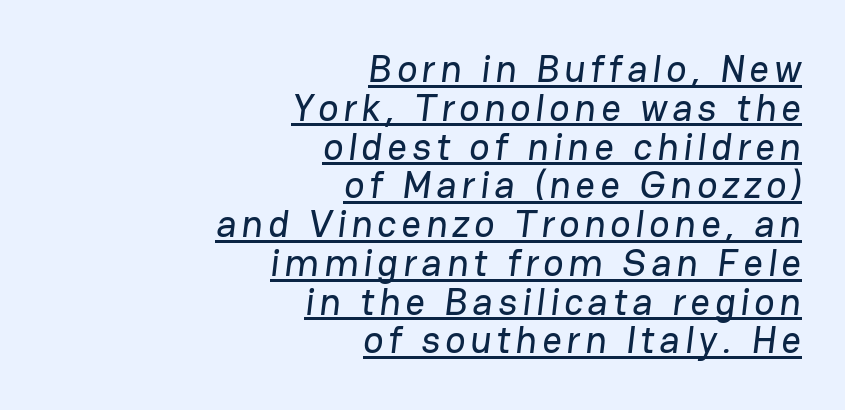
The image shows 38 px sans-serif type; set right-aligned, tight line spacing (1.02x), underlined; low stroke contrast and a medium x-height.
